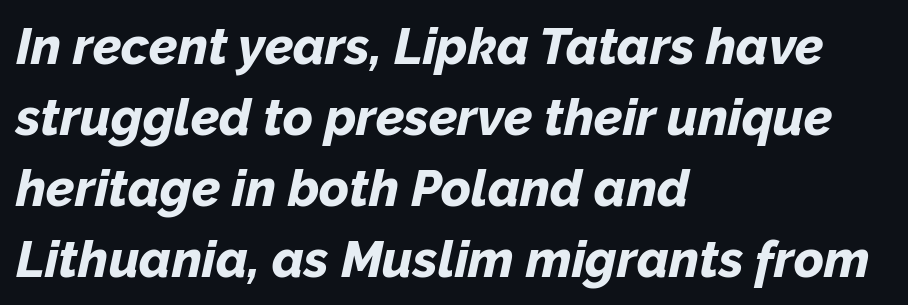
Default kerning and tracking; the words read as compact shapes. Typeset ragged right — the left edge is the straight one. Clear beneath every line of the passage. You'd pick this weight for a headline — it's a proper bold.
